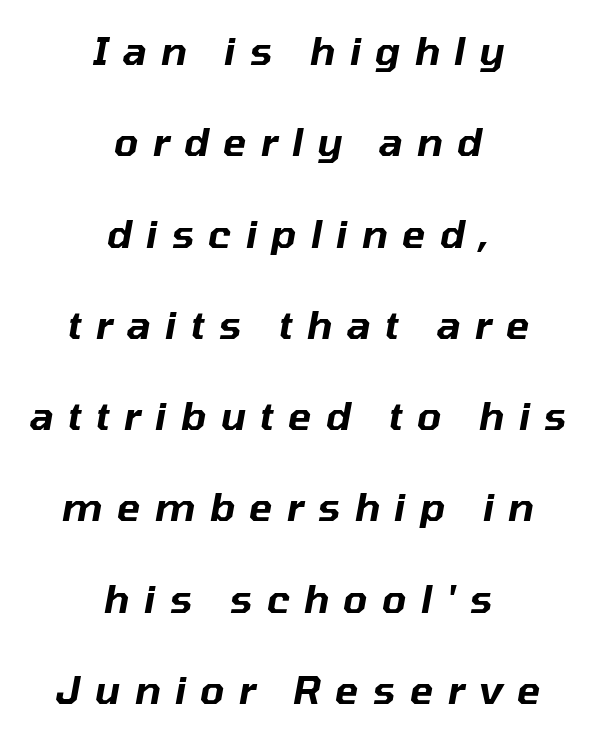
Compared with typical body copy, the letter spacing here is much looser. Style check: oblique. Do the characters align in a grid? No, the font is proportional. The designer dialed line spacing up above the default. Neither beginnings nor endings align; midpoints do. Decoration check: the copy has no underline.
